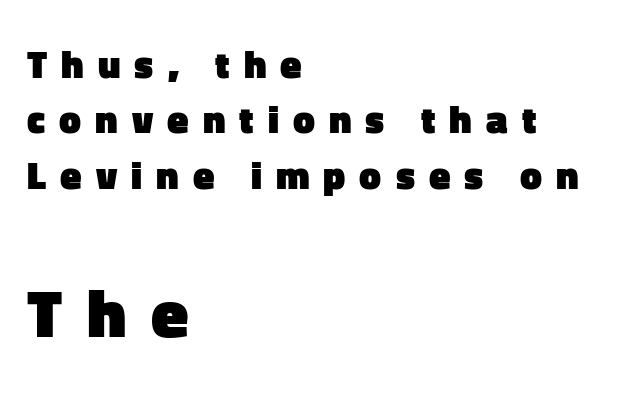
What kind of face is this? One without serifs — a sans. Students, observe: this is what conventionally led text looks like. The rendering uses natural spacing where letterforms have individual widths. Every stem runs plumb, perpendicular to the baseline.
